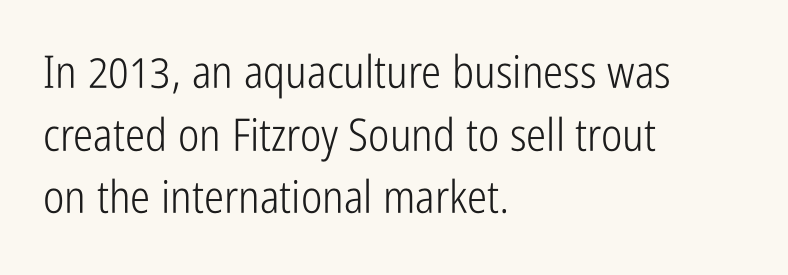
{"serif": "no", "italic": "no", "bold": "no", "weight": "light", "width": "condensed", "stroke_contrast": "low", "x_height": "medium", "monospaced": "no", "underline": "no", "align": "left", "line_spacing": "normal", "line_spacing_ratio": 1.39, "letter_spacing": "normal", "letter_spacing_em": 0.0, "glyph_px": 45}
